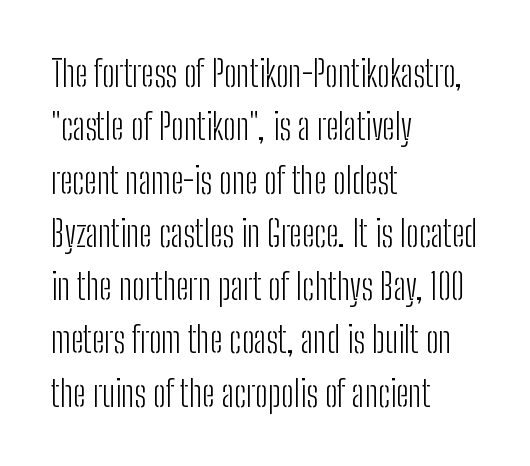
The image shows 36 px light, condensed sans-serif type, upright; set left-aligned, normal line spacing (1.48x), normal letter spacing, not underlined; low stroke contrast and a medium x-height.
